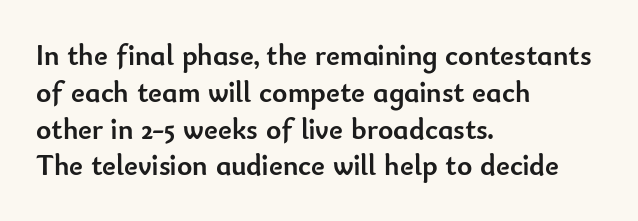
Q: Is the text bold? A: Yes.
Q: Is the text italic (slanted)? A: No, it is upright.
Q: Is the typeface a serif or a sans-serif typeface? A: Sans-serif.
Q: Is the text underlined? A: No.
Q: How is the paragraph aligned? A: Left-aligned.
Q: Is the spacing between letters normal or unusually wide? A: Normal.
Q: Is the spacing between lines tight, normal or loose? A: Normal.
Q: Width (condensed, normal, or wide)? A: Normal.
Q: Stroke contrast? A: Low.
Q: x-height? A: Small.
Q: Monospaced? A: No.
